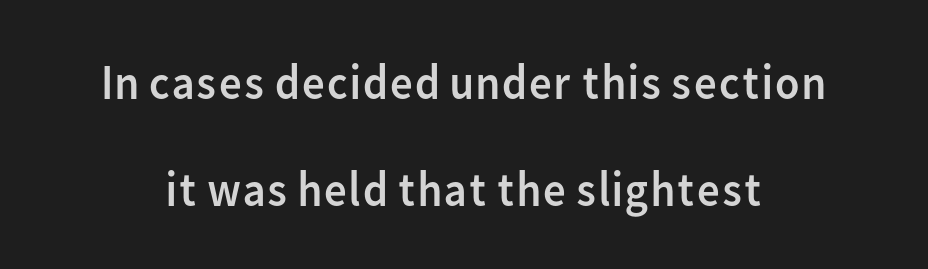
{"serif": "no", "italic": "no", "bold": "no", "weight": "regular", "width": "normal", "stroke_contrast": "low", "x_height": "medium", "monospaced": "no", "underline": "no", "line_spacing": "loose", "line_spacing_ratio": 2.14, "letter_spacing": "normal", "letter_spacing_em": 0.0, "glyph_px": 50}
